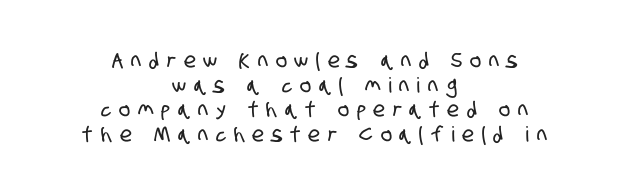
{"underline": "no", "align": "center", "line_spacing_ratio": 1.17, "letter_spacing": "wide", "letter_spacing_em": 0.38, "glyph_px": 21}
